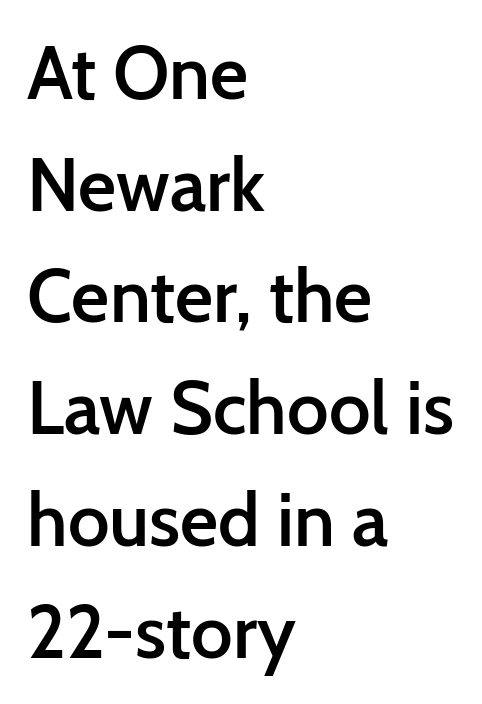
Quick note: interline space is typical. Just letters on the line, the space beneath them empty. This is moderately heavy type, rendered in semibold. Note the varied advance widths — an 'i' is clearly narrower than an 'm'. A student would call this left alignment; a typographer would say flush left, rag right.
